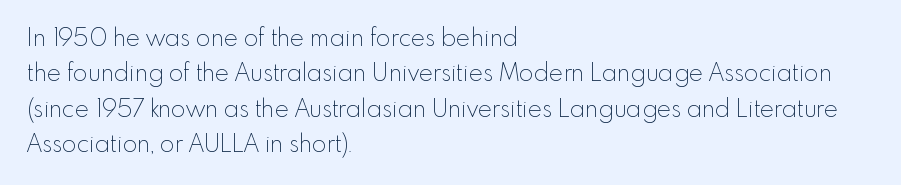
The image shows 24 px text type, upright; set left-aligned, normal line spacing (1.47x), normal letter spacing, not underlined.
